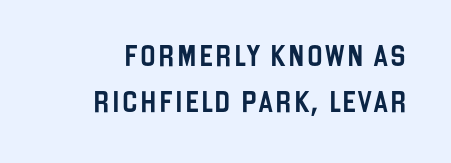
Q: Is the text italic (slanted)? A: No, it is upright.
Q: Is the text underlined? A: No.
Q: Is the spacing between lines tight, normal or loose? A: Loose.
